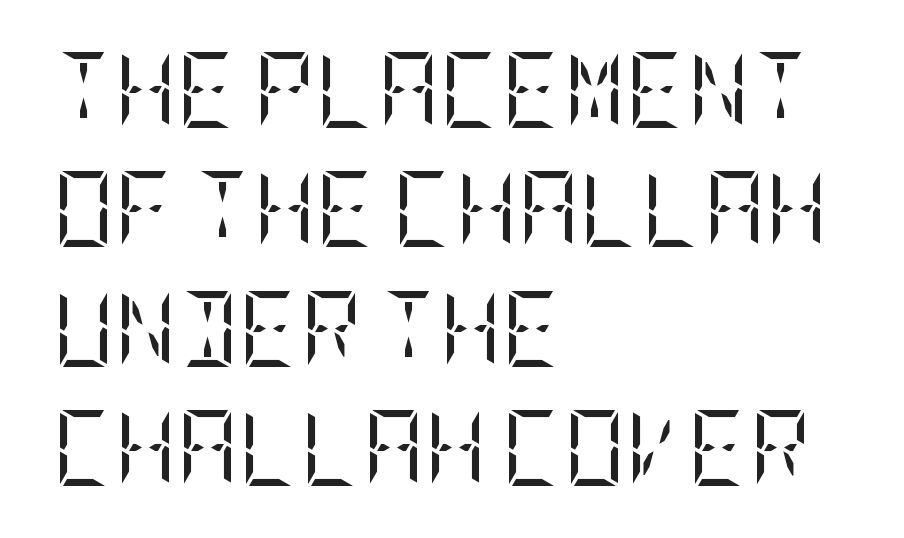
Stroke thickness stays within the range of a standard reading face or lighter. The horizontal fit of the characters is conventional and even. Compared with typical paragraphs, the rows here are spaced about the same. Every row of glyphs begins at an identical x-position on the left. This rendering employs a face with finishing strokes, i.e., a serif.
